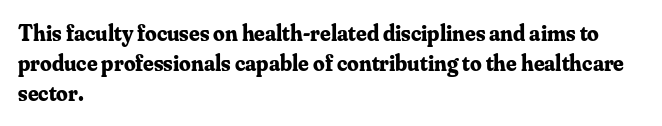
Q: Is the text bold? A: Yes.
Q: Is the text italic (slanted)? A: No, it is upright.
Q: Is the text underlined? A: No.
Q: How is the paragraph aligned? A: Left-aligned.
Q: Is the spacing between letters normal or unusually wide? A: Normal.
Q: Is the spacing between lines tight, normal or loose? A: Normal.
